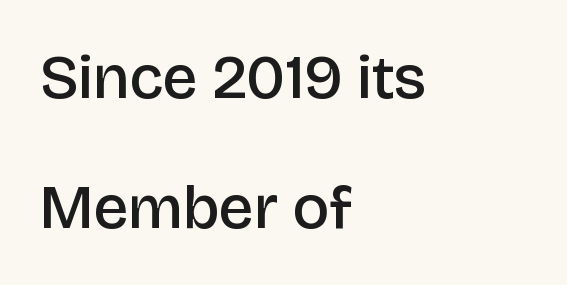
Q: Is the text bold? A: Semi-bold.
Q: Is the text italic (slanted)? A: No, it is upright.
Q: Is the typeface a serif or a sans-serif typeface? A: Sans-serif.
Q: Is the text underlined? A: No.
Q: How is the paragraph aligned? A: Left-aligned.
Q: Is the spacing between letters normal or unusually wide? A: Normal.
Q: Is the spacing between lines tight, normal or loose? A: Loose.
Q: Width (condensed, normal, or wide)? A: Normal.
Q: Stroke contrast? A: Low.
Q: x-height? A: Large.
Q: Monospaced? A: No.
